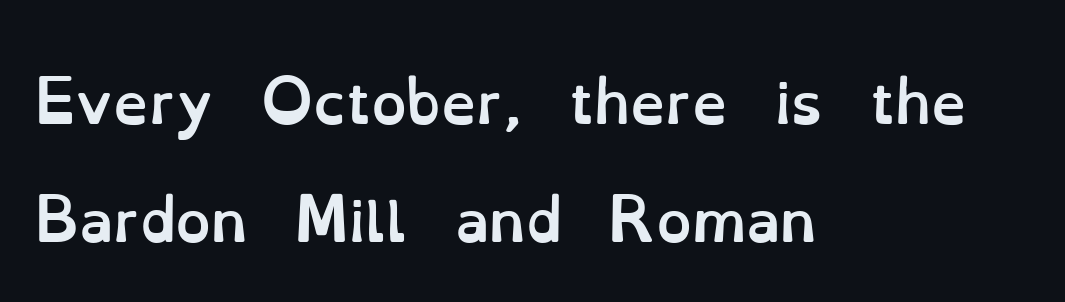
Q: Is the text bold? A: Yes.
Q: Is the text italic (slanted)? A: No, it is upright.
Q: Is the text underlined? A: No.
Q: How is the paragraph aligned? A: Left-aligned.
Q: Is the spacing between letters normal or unusually wide? A: Normal.
Q: Is the spacing between lines tight, normal or loose? A: Loose.
Q: Width (condensed, normal, or wide)? A: Normal.
Q: Stroke contrast? A: Low.
Q: x-height? A: Small.
Q: Monospaced? A: No.
